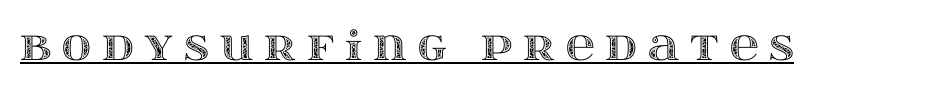
{"italic": "no", "width": "wide", "x_height": "large", "monospaced": "no", "underline": "yes", "letter_spacing": "wide", "letter_spacing_em": 0.27, "glyph_px": 40}
